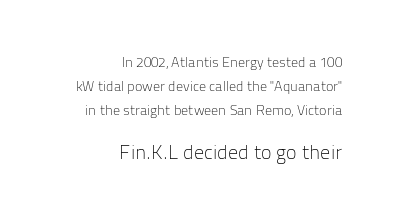
Q: Is the text bold? A: No.
Q: Is the text italic (slanted)? A: No, it is upright.
Q: Is the text underlined? A: No.
Q: How is the paragraph aligned? A: Right-aligned.
Q: Is the spacing between letters normal or unusually wide? A: Normal.
Q: Is the spacing between lines tight, normal or loose? A: Normal.
Q: Which block of text is set in a larger size, the first (top) or the second (bottom)? A: The second (bottom) one.
